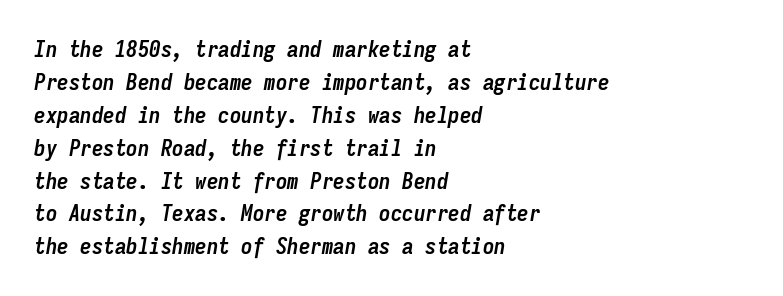
Interline gaps are of average width in this sample. Does extra space separate the letters? No, they use regular spacing. A full-strength bold gives these letters their thick strokes. Descender tails drop into unmarked territory. Teacher's note: observe the even left margin — that is flush-left alignment.
